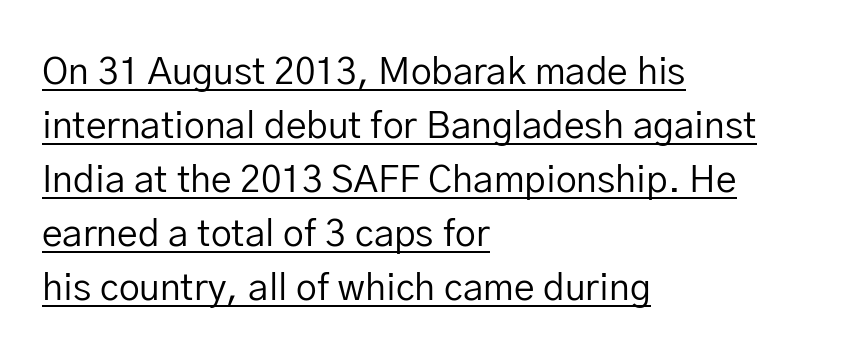
{"serif": "no", "italic": "no", "bold": "no", "weight": "regular", "width": "normal", "stroke_contrast": "low", "x_height": "medium", "monospaced": "no", "underline": "yes", "align": "left", "line_spacing": "normal", "line_spacing_ratio": 1.46, "letter_spacing": "normal", "letter_spacing_em": 0.0, "glyph_px": 37}
